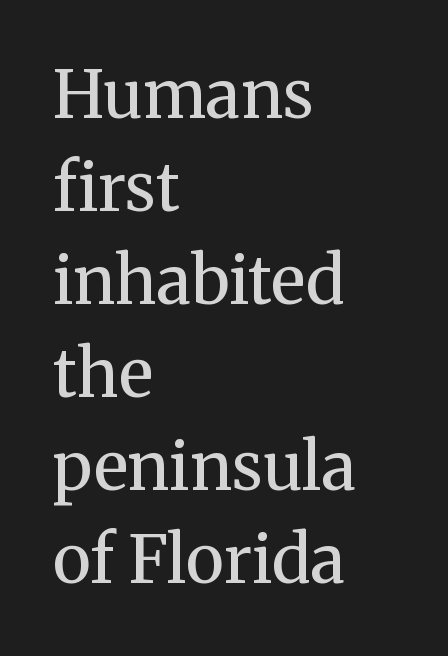
The image shows 66 px regular-weight serif type, upright; set left-aligned, normal line spacing (1.41x), normal letter spacing, not underlined; medium stroke contrast and a medium x-height.
